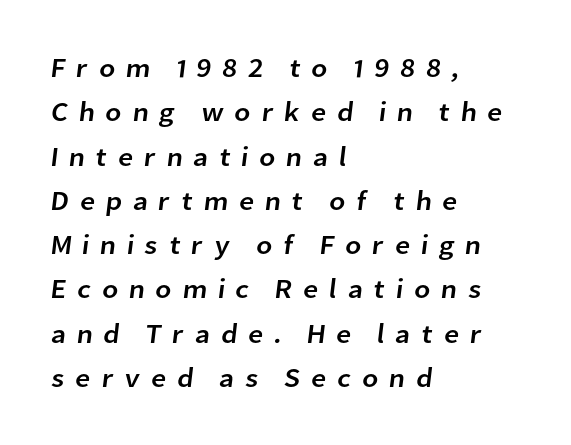
{"underline": "no", "align": "left", "line_spacing": "normal", "line_spacing_ratio": 1.64, "letter_spacing": "wide", "letter_spacing_em": 0.38, "glyph_px": 27}
